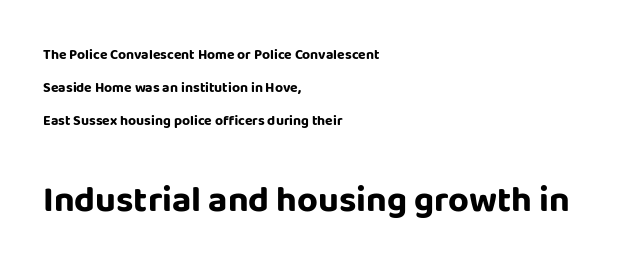
This is the regular roman posture of the typeface. Line starts are locked; line ends wander. This rendering features lettering with no underline. These two chunks differ in scale, with the bottom chunk taking the larger measure. Nothing sits at the stroke ends, so this counts as sans-serif. Summary of vertical rhythm: relaxed, with wide interline spacing.
